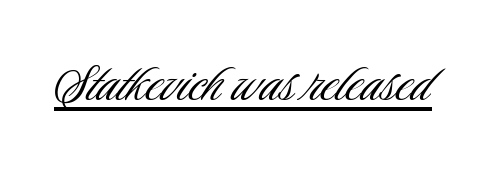
Is there an underline? Yes — a line sits under the letters. The gaps between neighbouring characters are ordinary and unremarkable. No chunkiness to these letters — they're not bold. The type family on display is of the sans-serif kind. Think of a printed novel: that variable character pitch is what you see here.
